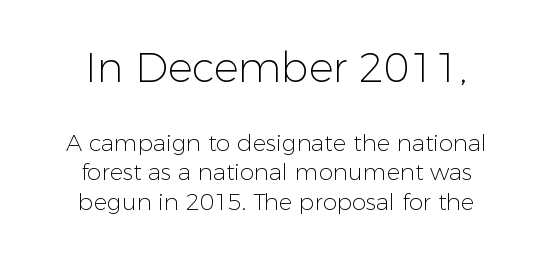
{"serif": "no", "italic": "no", "bold": "no", "weight": "light", "width": "normal", "stroke_contrast": "low", "x_height": "medium", "monospaced": "no", "underline": "no", "align": "center", "line_spacing": "normal", "line_spacing_ratio": 1.29, "letter_spacing": "normal", "letter_spacing_em": 0.0, "larger_block": "first", "size_ratio": 1.78, "glyph_px": 41}
